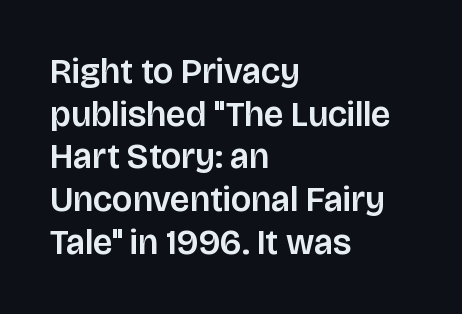
The compositor pushed each line to the left boundary. Observe the ordinary spacing: letters are neighbours, not strangers. The gap between lines stays unmarked. Examine the stroke ends and you'll find no serifs. Designer's note — italics off, roman on. Each letter keeps its own natural width here, so spacing adapts to shape.
